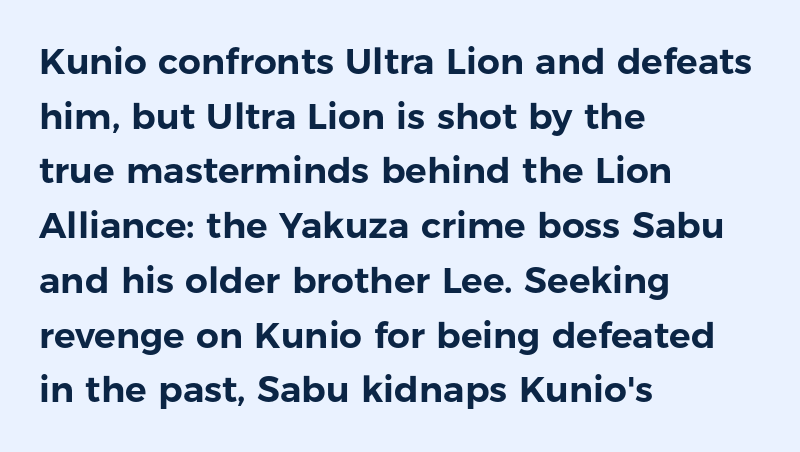
Q: Is the text italic (slanted)? A: No, it is upright.
Q: Is the typeface a serif or a sans-serif typeface? A: Sans-serif.
Q: Is the text underlined? A: No.
Q: How is the paragraph aligned? A: Left-aligned.
Q: Is the spacing between letters normal or unusually wide? A: Normal.
Q: Is the spacing between lines tight, normal or loose? A: Normal.
Q: Width (condensed, normal, or wide)? A: Normal.
Q: Stroke contrast? A: Low.
Q: x-height? A: Medium.
Q: Monospaced? A: No.
